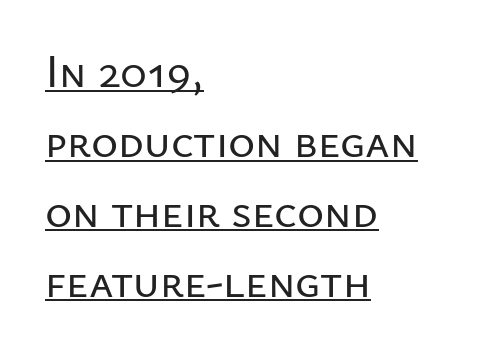
Q: Is the text italic (slanted)? A: No, it is upright.
Q: Is the typeface a serif or a sans-serif typeface? A: Sans-serif.
Q: Is the text underlined? A: Yes.
Q: How is the paragraph aligned? A: Left-aligned.
Q: Is the spacing between letters normal or unusually wide? A: Normal.
Q: Is the spacing between lines tight, normal or loose? A: Normal.
Q: Width (condensed, normal, or wide)? A: Normal.
Q: Stroke contrast? A: Low.
Q: x-height? A: Medium.
Q: Monospaced? A: No.
